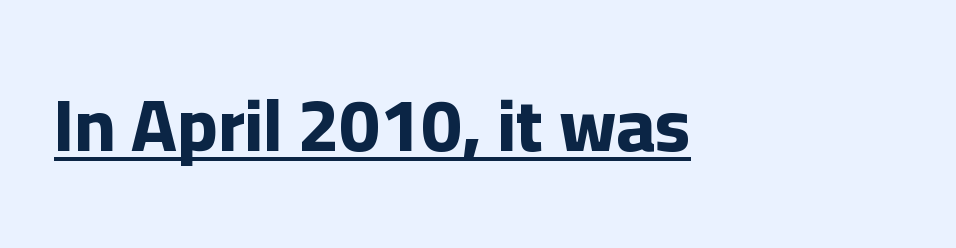
Q: Is the text bold? A: Yes.
Q: Is the text italic (slanted)? A: No, it is upright.
Q: Is the typeface a serif or a sans-serif typeface? A: Sans-serif.
Q: Is the text underlined? A: Yes.
Q: Is the spacing between letters normal or unusually wide? A: Normal.
Q: Width (condensed, normal, or wide)? A: Normal.
Q: Stroke contrast? A: Low.
Q: x-height? A: Medium.
Q: Monospaced? A: No.
